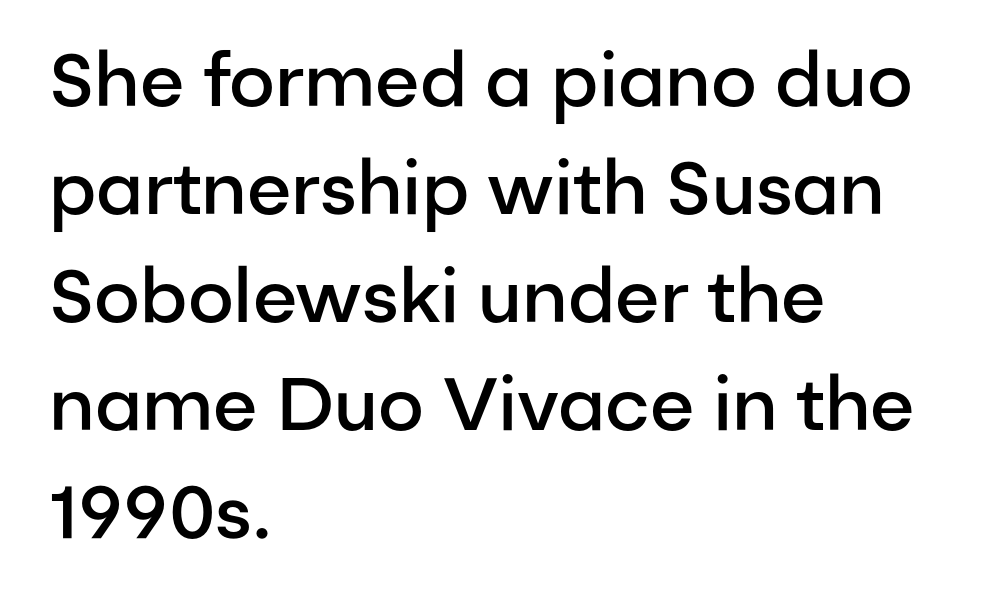
The image shows 74 px semibold sans-serif type, upright; set left-aligned, normal line spacing (1.46x), normal letter spacing, not underlined; low stroke contrast and a medium x-height.
